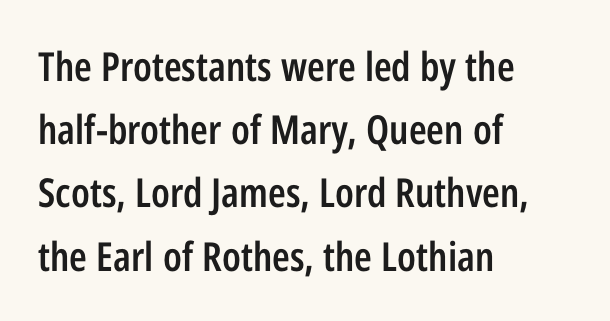
Q: Is the text bold? A: Semi-bold.
Q: Is the text italic (slanted)? A: No, it is upright.
Q: Is the typeface a serif or a sans-serif typeface? A: Sans-serif.
Q: Is the text underlined? A: No.
Q: How is the paragraph aligned? A: Left-aligned.
Q: Is the spacing between letters normal or unusually wide? A: Normal.
Q: Is the spacing between lines tight, normal or loose? A: Normal.
Q: Width (condensed, normal, or wide)? A: Condensed.
Q: Stroke contrast? A: Low.
Q: x-height? A: Medium.
Q: Monospaced? A: No.
